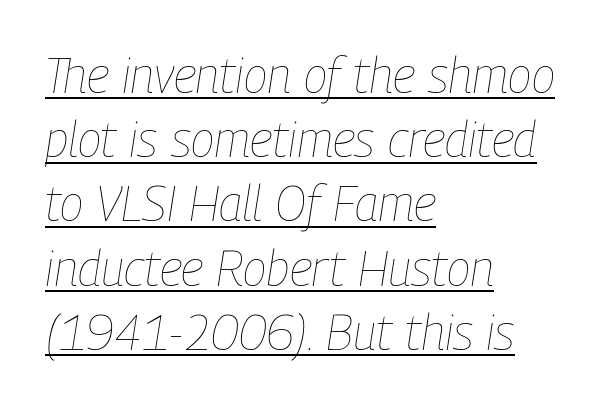
These lines are rendered in a variable-pitch font. Stems here are at most as thick as an everyday book face. Quick note: interline space is typical. The face used here has a pronounced slope to its letters.
